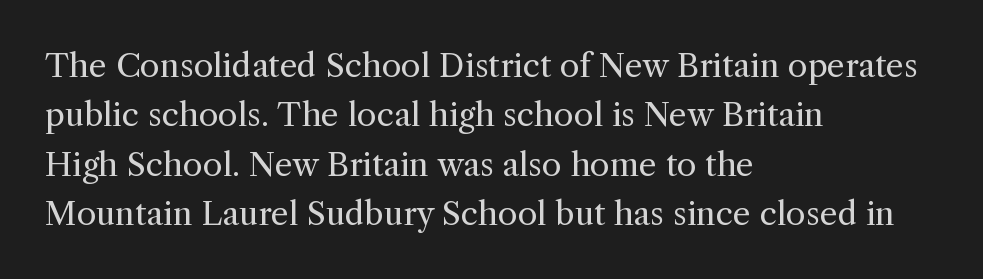
The space directly below the letters is spotless. The text block is weighted toward the left margin, trailing off unevenly rightward. Letters have the restrained weight of plain body copy at most. Notice how the stems are strictly vertical — no italics here. The lines sit at an ordinary, default distance from one another.
